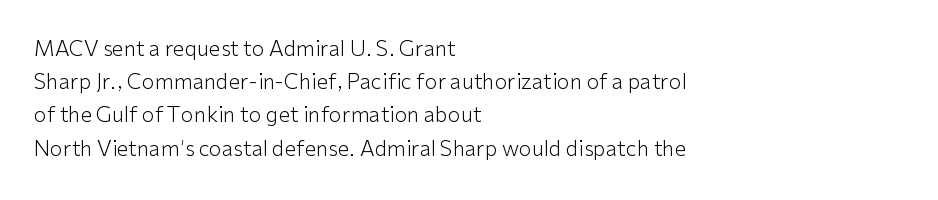
The face looks like a standard text weight, possibly lighter. Short and long lines alike share a common starting point at left. Vertically, the passage feels balanced, rows spaced as you'd expect. A bare baseline throughout the passage. Here the glyphs are tracked normally, forming tight word shapes.
